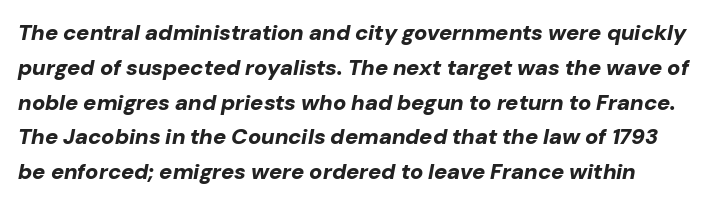
The image shows 22 px bold type, italic (leaning right); set normal line spacing (1.58x), normal letter spacing, not underlined.
